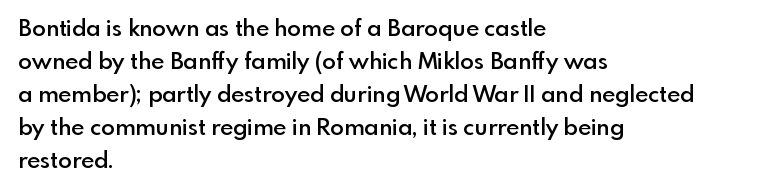
Default kerning and tracking; the words read as compact shapes. Quick note: interline space is typical. This rendering features lettering with no underline. Left-aligned paragraph, ragged on the right. The strokes are fattened partway — semibold, not bold. Italic: no, the glyphs are upright roman.
